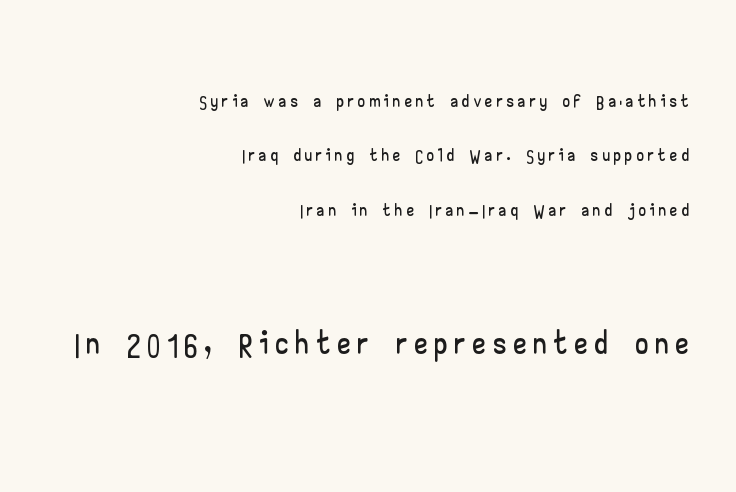
{"serif": "no", "italic": "no", "width": "wide", "stroke_contrast": "low", "x_height": "small", "monospaced": "no", "underline": "no", "align": "right", "line_spacing": "loose", "line_spacing_ratio": 2.01, "larger_block": "second", "size_ratio": 1.78, "glyph_px": 48}
